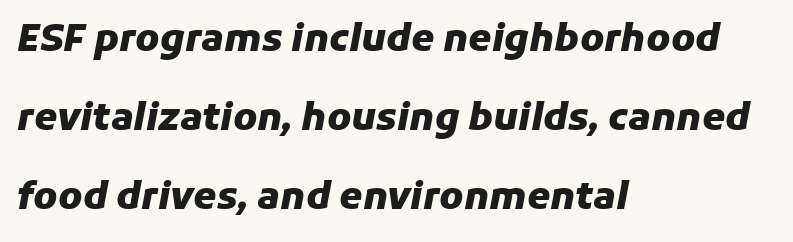
This block would shrink considerably if given ordinary leading; it's expanded now. You can tell it's italic because the verticals aren't actually vertical. Honestly, there is no underline to notice here at all. Heft: maximum for text — a bold. The passage shown is typed in a proportional face where columns would drift. Typeset ragged right — the left edge is the straight one.
